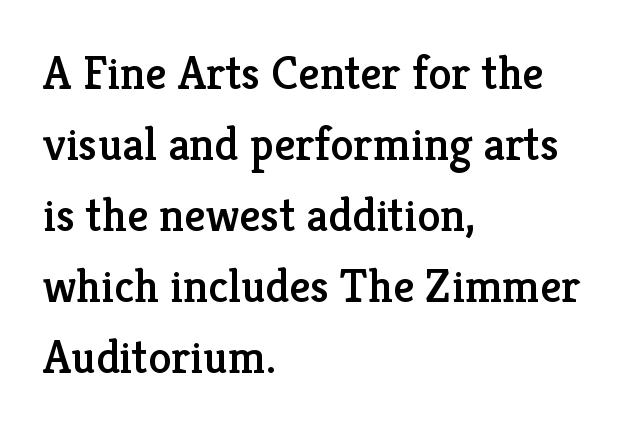
Q: Is the text italic (slanted)? A: No, it is upright.
Q: Is the typeface a serif or a sans-serif typeface? A: Serif.
Q: Is the text underlined? A: No.
Q: How is the paragraph aligned? A: Left-aligned.
Q: Is the spacing between letters normal or unusually wide? A: Normal.
Q: Is the spacing between lines tight, normal or loose? A: Normal.
Q: Width (condensed, normal, or wide)? A: Normal.
Q: Stroke contrast? A: Low.
Q: x-height? A: Medium.
Q: Monospaced? A: No.
